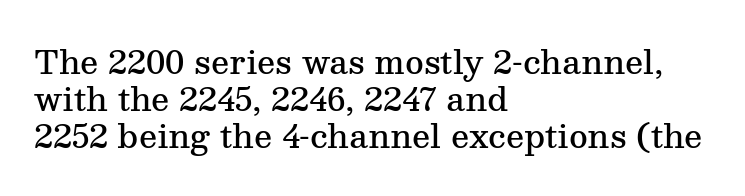
The image shows 32 px semibold serif type, upright; set left-aligned, tight line spacing (1.15x), normal letter spacing, not underlined; medium stroke contrast and a medium x-height.
